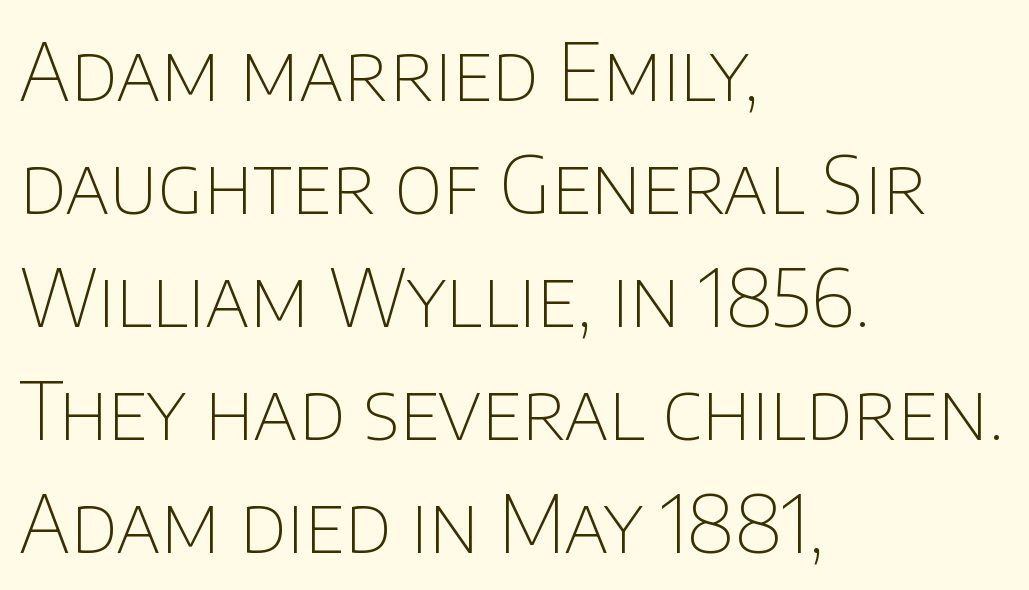
{"serif": "no", "italic": "no", "bold": "no", "weight": "thin", "width": "normal", "stroke_contrast": "low", "x_height": "large", "monospaced": "no", "underline": "no", "align": "left", "line_spacing": "normal", "line_spacing_ratio": 1.43, "letter_spacing": "normal", "letter_spacing_em": 0.0, "glyph_px": 79}
